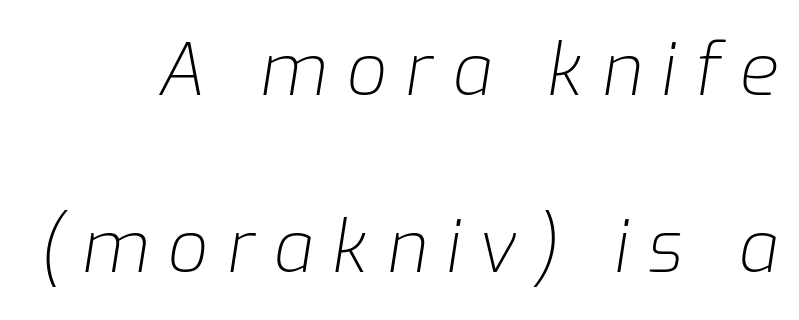
{"italic": "yes", "lean": "right", "slant_degrees": 9, "bold": "no", "weight": "light", "width": "normal", "stroke_contrast": "low", "x_height": "medium", "monospaced": "no", "underline": "no", "line_spacing": "loose", "line_spacing_ratio": 2.5, "letter_spacing": "wide", "letter_spacing_em": 0.27, "glyph_px": 71}
